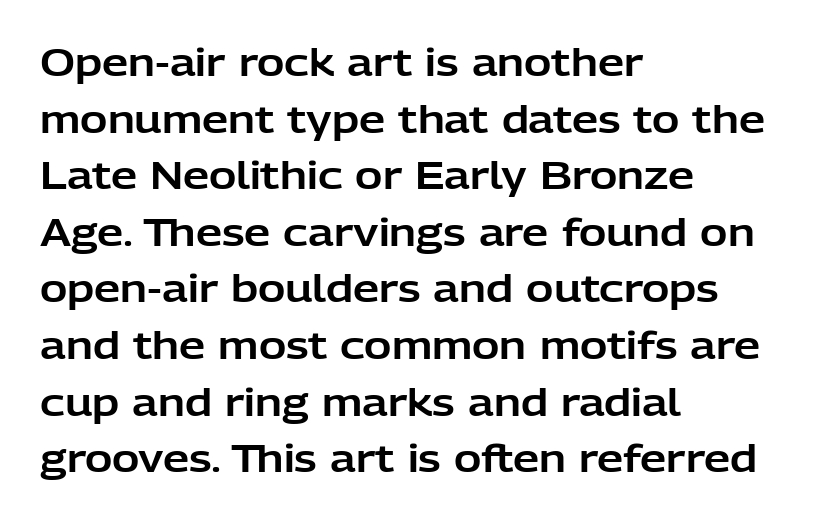
The image shows 37 px sans-serif type, upright; set left-aligned, normal line spacing (1.53x), normal letter spacing, not underlined; low stroke contrast and a medium x-height.
